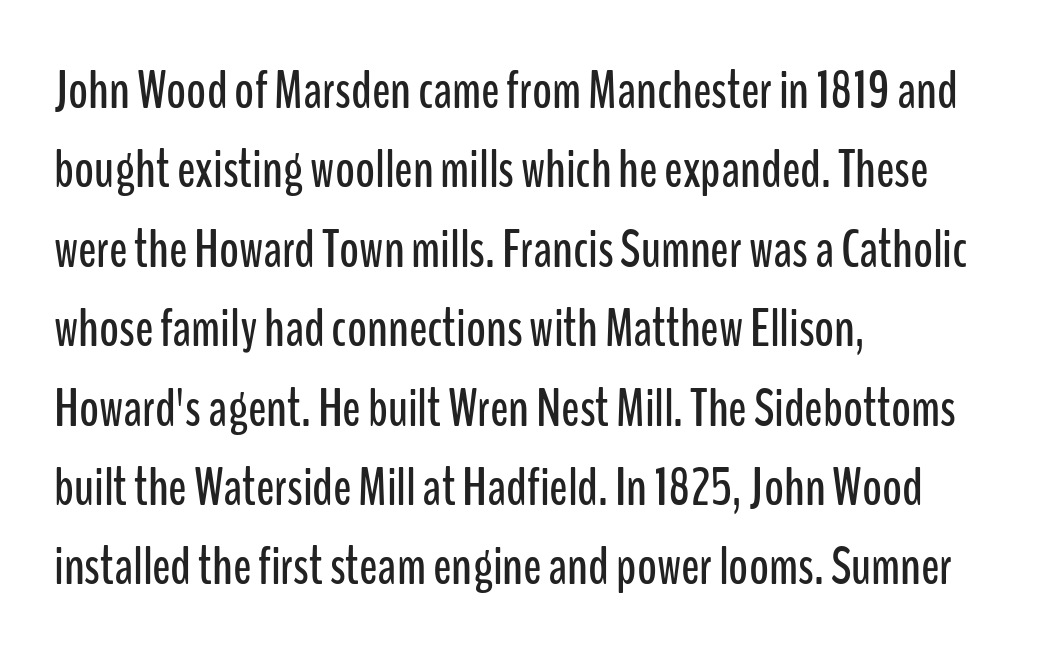
Q: Is the text italic (slanted)? A: No, it is upright.
Q: Is the typeface a serif or a sans-serif typeface? A: Sans-serif.
Q: Is the text underlined? A: No.
Q: How is the paragraph aligned? A: Left-aligned.
Q: Is the spacing between letters normal or unusually wide? A: Normal.
Q: Is the spacing between lines tight, normal or loose? A: Normal.
Q: Width (condensed, normal, or wide)? A: Condensed.
Q: Stroke contrast? A: Low.
Q: x-height? A: Medium.
Q: Monospaced? A: No.
